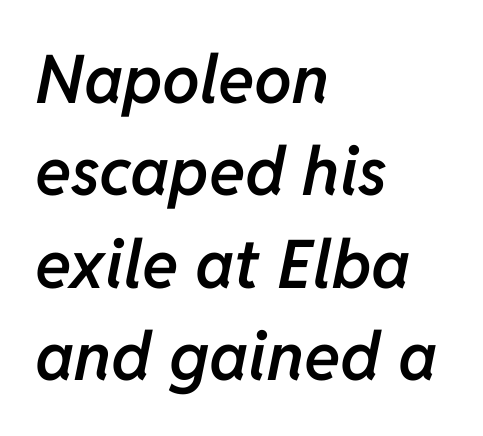
{"italic": "yes", "lean": "right", "slant_degrees": 11, "bold": "semi", "weight": "semibold", "width": "normal", "stroke_contrast": "low", "x_height": "medium", "monospaced": "no", "underline": "no", "align": "left", "line_spacing": "normal", "line_spacing_ratio": 1.38, "letter_spacing": "normal", "letter_spacing_em": 0.0, "glyph_px": 67}
